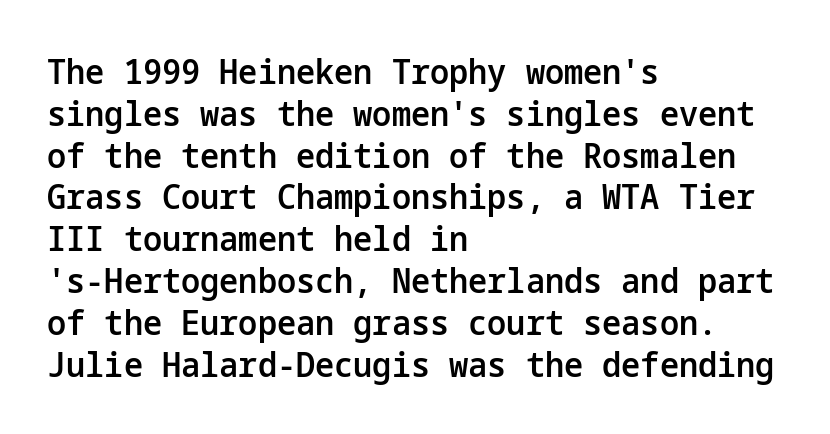
{"serif": "no", "italic": "no", "bold": "semi", "weight": "semibold", "width": "normal", "stroke_contrast": "low", "x_height": "medium", "underline": "no", "align": "left", "line_spacing_ratio": 1.23, "letter_spacing": "normal", "letter_spacing_em": 0.0, "glyph_px": 34}
